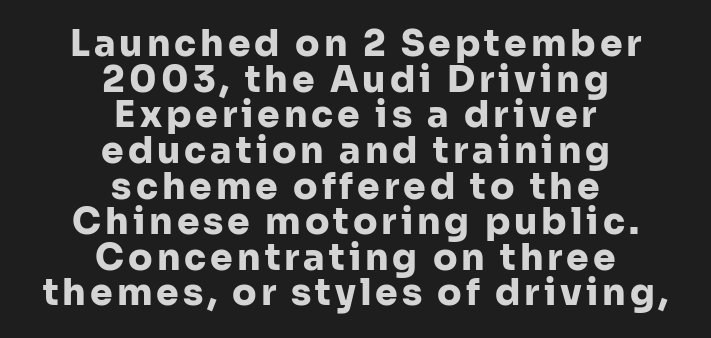
When letters stand straight like this, we call the style roman or upright. The passage shown is not underscored anywhere. Grotesque or geometric, the face here clearly has no serifs. The font is running at its bold setting.
